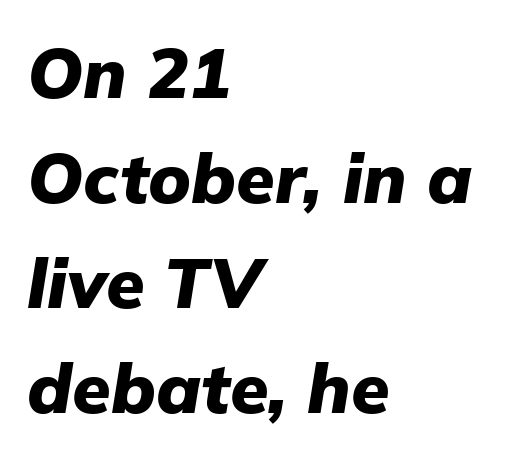
Compared with a centered layout, this one pins lines to the left instead. If you drew a line through each stem, it would be angled. These lines are rendered in a variable-pitch font. Plain, unruled lines of type. Letter spacing: default.
